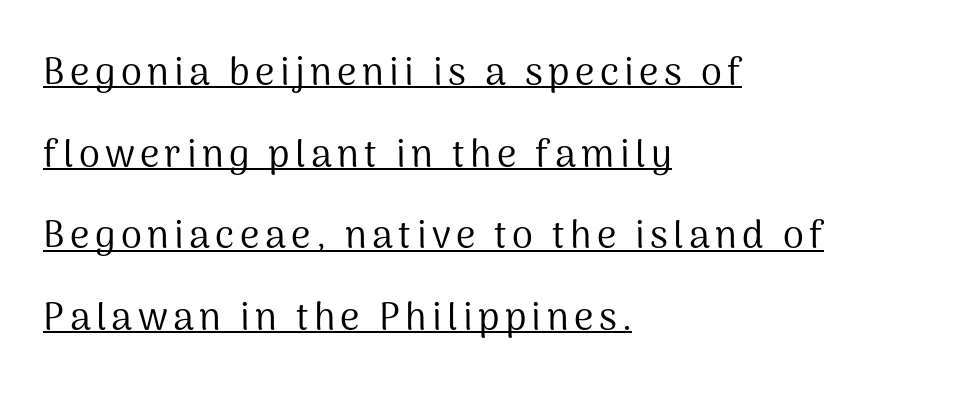
The image shows 38 px regular-weight sans-serif type, upright; set left-aligned, loose line spacing (2.15x), underlined; medium stroke contrast and a medium x-height.
